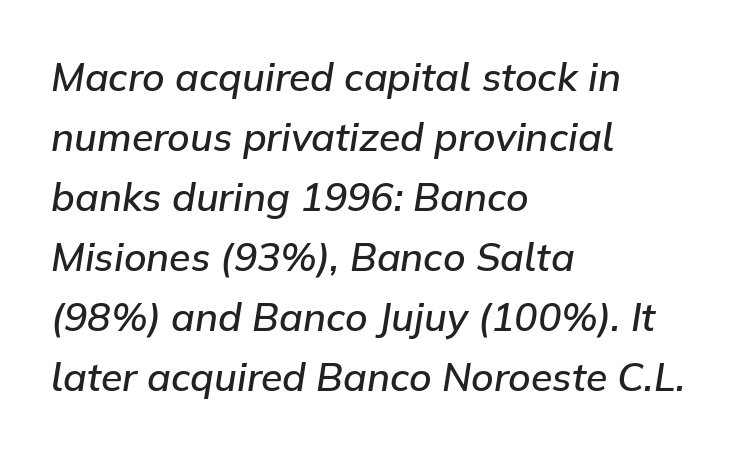
Q: Is the text bold? A: Semi-bold.
Q: Is the text italic (slanted)? A: Yes, it leans right by about 9 degrees.
Q: Is the text underlined? A: No.
Q: How is the paragraph aligned? A: Left-aligned.
Q: Is the spacing between letters normal or unusually wide? A: Normal.
Q: Is the spacing between lines tight, normal or loose? A: Normal.
Q: Width (condensed, normal, or wide)? A: Normal.
Q: Stroke contrast? A: Low.
Q: x-height? A: Medium.
Q: Monospaced? A: No.
